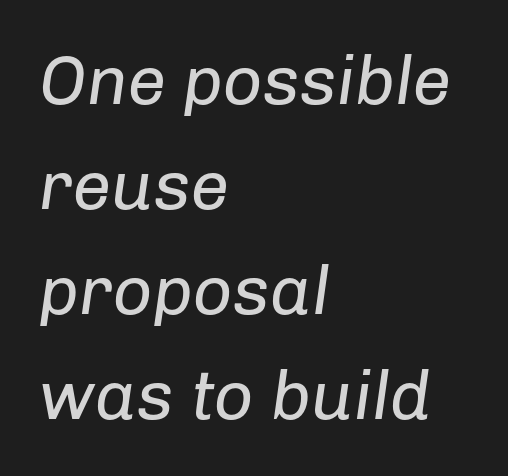
The image shows 69 px regular-weight type, italic (leaning right); set left-aligned, normal line spacing (1.52x), normal letter spacing, not underlined; low stroke contrast and a medium x-height.
